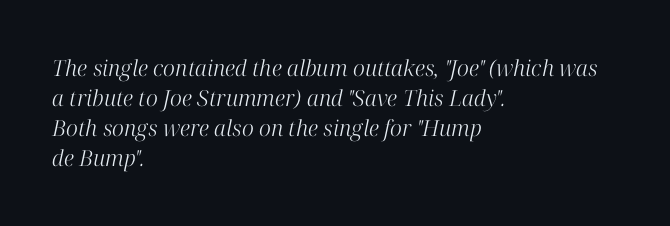
Q: Is the text bold? A: No.
Q: Is the text italic (slanted)? A: Yes, it leans right by about 12 degrees.
Q: Is the text underlined? A: No.
Q: How is the paragraph aligned? A: Left-aligned.
Q: Is the spacing between letters normal or unusually wide? A: Normal.
Q: Is the spacing between lines tight, normal or loose? A: Normal.
